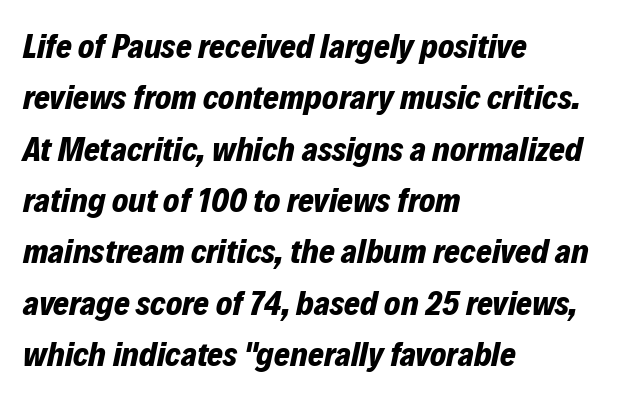
The image shows 34 px bold type, italic (leaning right); set left-aligned, normal line spacing (1.51x), normal letter spacing, not underlined; low stroke contrast and a medium x-height.
